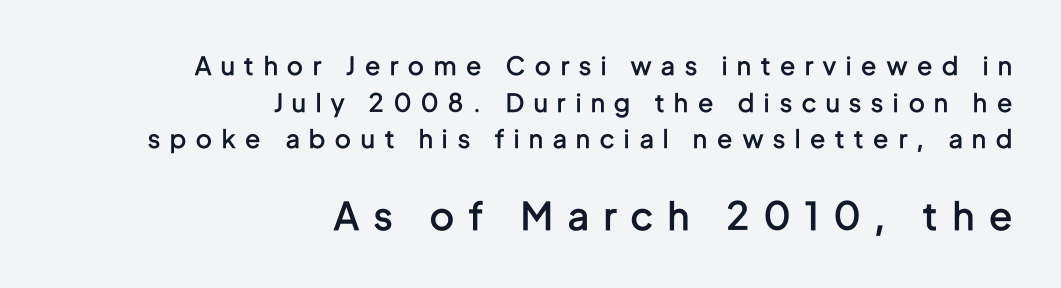
{"serif": "no", "italic": "no", "bold": "semi", "weight": "semibold", "width": "condensed", "stroke_contrast": "low", "x_height": "medium", "monospaced": "no", "underline": "no", "align": "right", "line_spacing": "normal", "line_spacing_ratio": 1.47, "letter_spacing": "wide", "letter_spacing_em": 0.4, "larger_block": "second", "size_ratio": 1.52, "glyph_px": 38}
